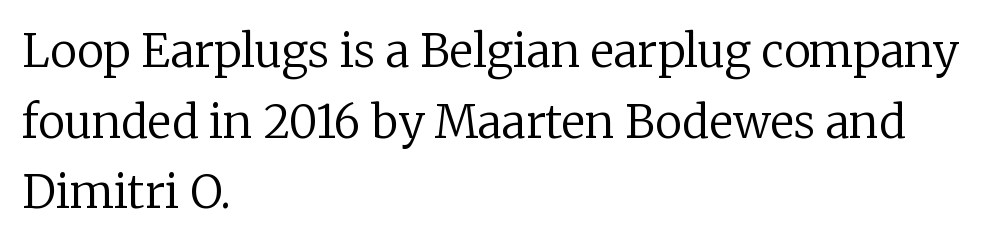
The image shows 45 px regular-weight serif type, upright; set left-aligned, normal line spacing (1.57x), normal letter spacing, not underlined; low stroke contrast and a medium x-height.
